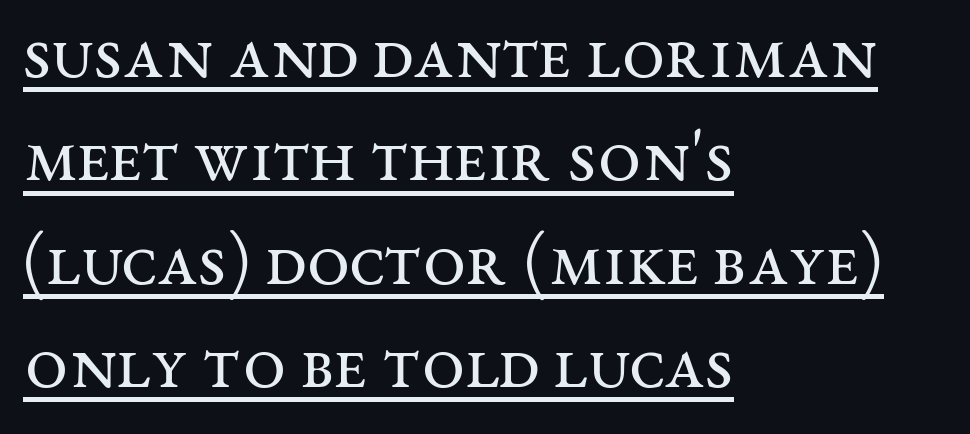
{"serif": "yes", "italic": "no", "bold": "no", "weight": "regular", "width": "wide", "stroke_contrast": "medium", "x_height": "large", "monospaced": "no", "underline": "yes", "align": "left", "line_spacing": "normal", "line_spacing_ratio": 1.36, "letter_spacing": "normal", "letter_spacing_em": 0.0, "glyph_px": 76}
